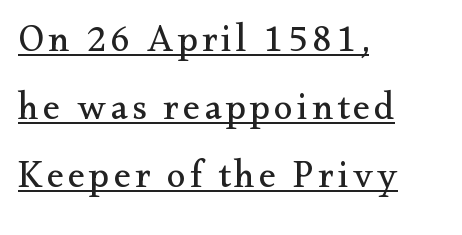
The image shows 38 px regular-weight serif type, upright; set left-aligned, line spacing 1.79x, underlined; medium stroke contrast and a small x-height.
